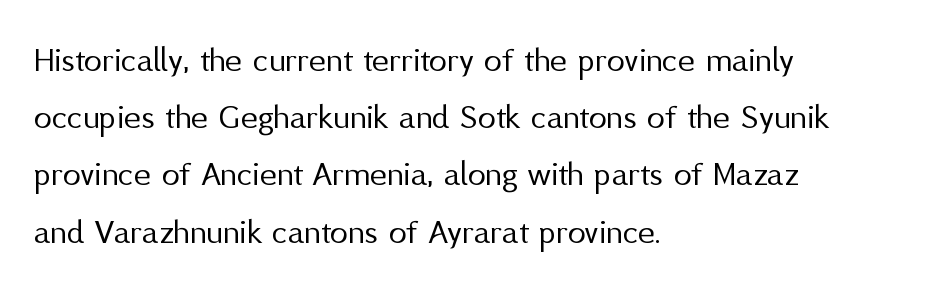
The passage shown is typeset with a sans-serif family. The passage is arranged the way most books set body copy — flush left. The tracking reads as untouched default to a designer's eye. Notice how the stems are strictly vertical — no italics here. The letterforms sit at book weight or below.
